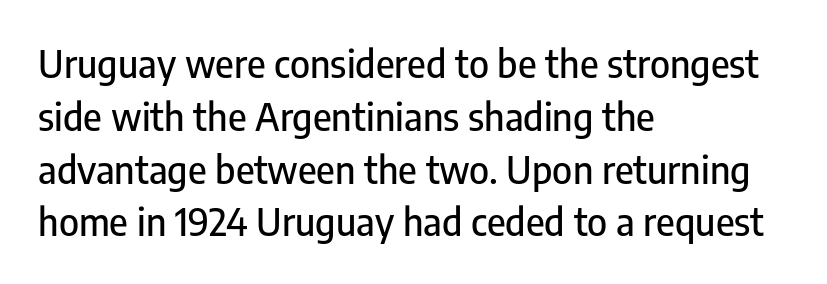
The image shows 38 px condensed sans-serif type, upright; set left-aligned, normal line spacing (1.39x), normal letter spacing, not underlined; low stroke contrast and a medium x-height.
